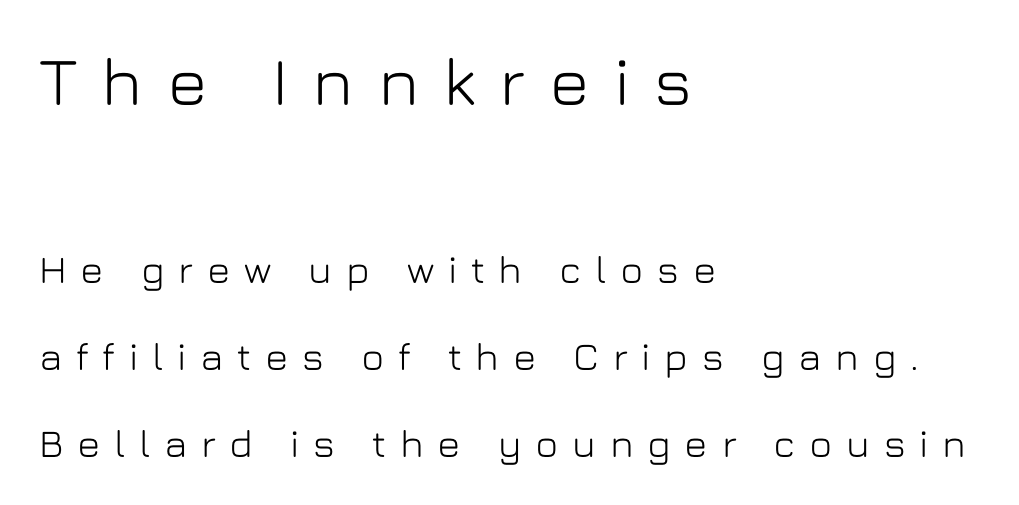
{"serif": "no", "italic": "no", "width": "normal", "stroke_contrast": "low", "x_height": "medium", "monospaced": "no", "underline": "no", "align": "left", "line_spacing": "loose", "line_spacing_ratio": 2.23, "letter_spacing": "wide", "letter_spacing_em": 0.35, "larger_block": "first", "size_ratio": 1.74, "glyph_px": 68}
